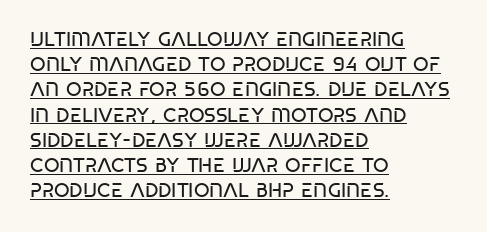
The image shows 20 px text type; set left-aligned, normal line spacing (1.26x), normal letter spacing, underlined.
